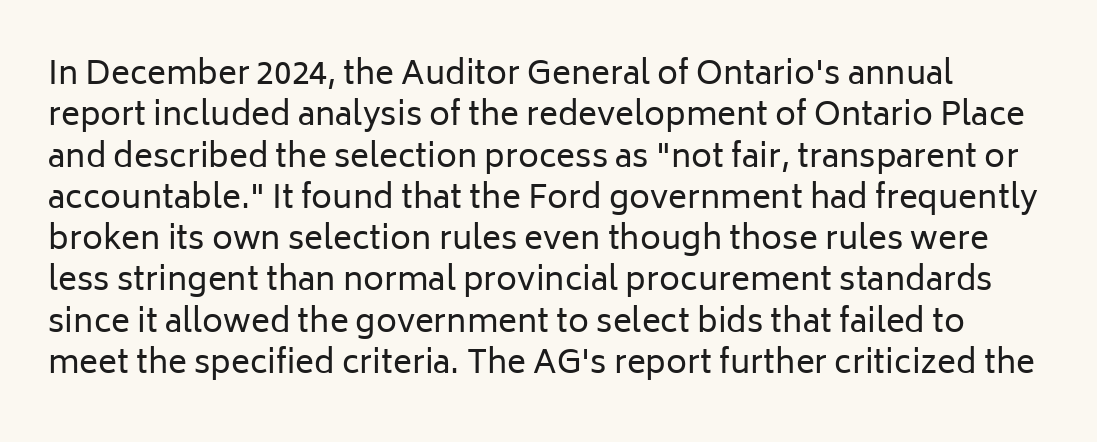
The image shows 32 px regular-weight sans-serif type, upright; set normal line spacing (1.29x), normal letter spacing, not underlined; low stroke contrast and a medium x-height.
